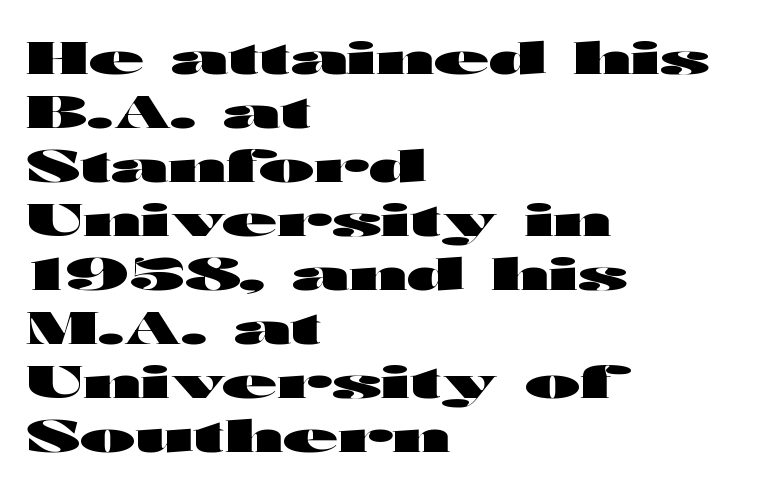
Caption: multi-line text, flush left, ragged right. Anything drawn beneath the words? Only blank space. How heavy is the stroke? Heavy — this is a bold. The face used here is rendered with its standard letterfit.
